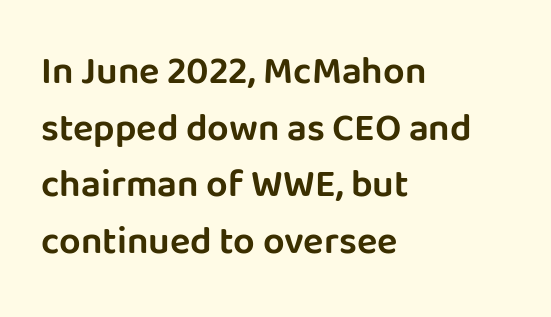
The image shows 38 px sans-serif type, upright; set left-aligned, normal line spacing (1.49x), normal letter spacing, not underlined; low stroke contrast and a large x-height.
